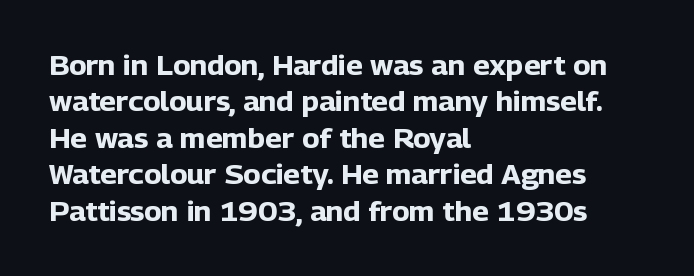
The image shows 26 px bold type, upright; set left-aligned, normal line spacing (1.4x), normal letter spacing, not underlined.
